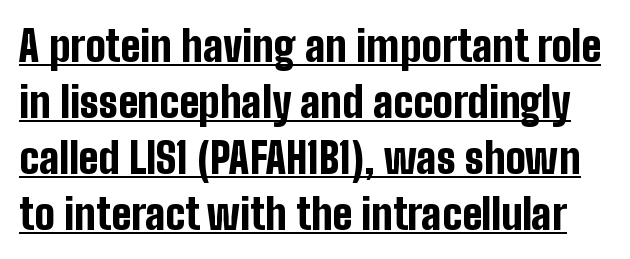
Q: Is the text bold? A: Yes.
Q: Is the text italic (slanted)? A: No, it is upright.
Q: Is the typeface a serif or a sans-serif typeface? A: Sans-serif.
Q: Is the text underlined? A: Yes.
Q: Is the spacing between letters normal or unusually wide? A: Normal.
Q: Is the spacing between lines tight, normal or loose? A: Normal.
Q: Width (condensed, normal, or wide)? A: Condensed.
Q: Stroke contrast? A: Low.
Q: x-height? A: Medium.
Q: Monospaced? A: No.
